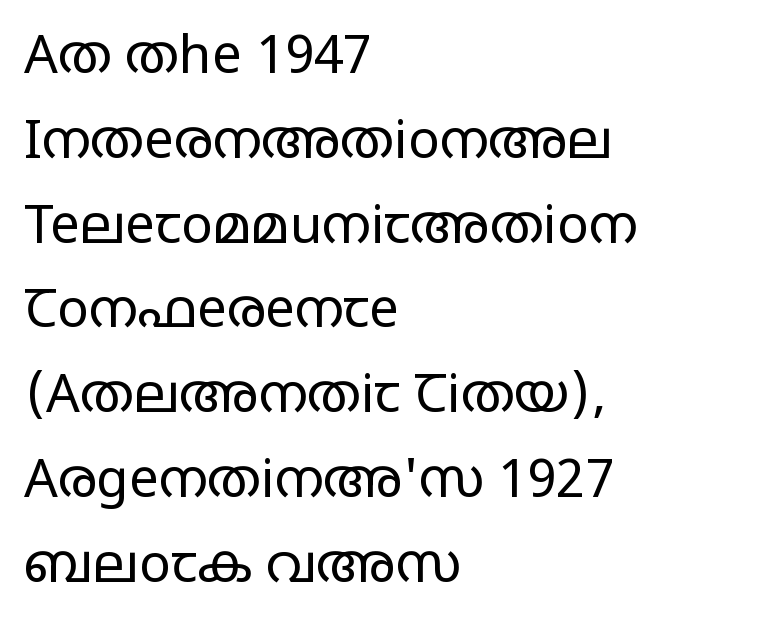
Left-aligned paragraph, ragged on the right. This rendering leaves character spacing at its baseline value. Is this a fixed-width face? No — the glyphs have proportional, varying widths. Decoration check: the copy has no underline. A typesetter would call this leading conventional body-copy spacing. Italic? Not at all — the glyphs are vertical.
